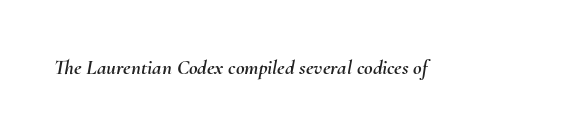
Q: Is the text italic (slanted)? A: Yes, it leans right by about 10 degrees.
Q: Is the text underlined? A: No.
Q: Is the spacing between letters normal or unusually wide? A: Normal.
